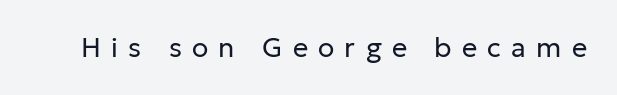
Q: Is the text bold? A: No.
Q: Is the text italic (slanted)? A: No, it is upright.
Q: Is the text underlined? A: No.
Q: Is the spacing between letters normal or unusually wide? A: Unusually wide.
